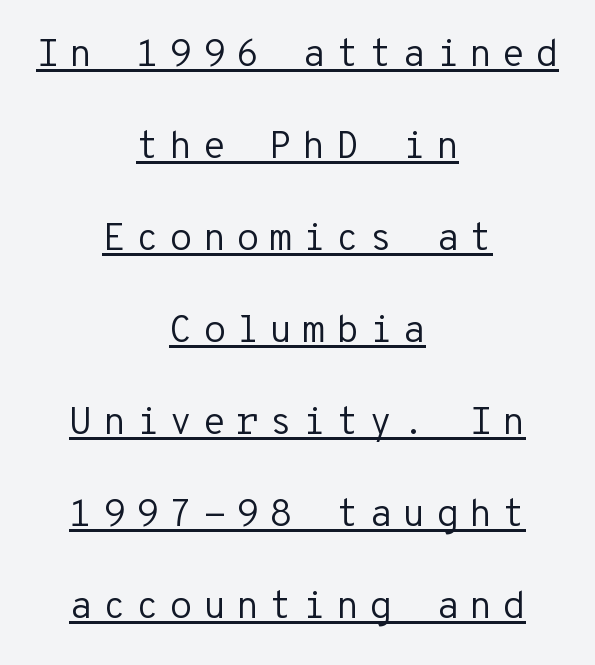
{"serif": "no", "italic": "no", "bold": "no", "weight": "regular", "width": "normal", "stroke_contrast": "low", "x_height": "medium", "monospaced": "yes", "underline": "yes", "align": "center", "line_spacing": "loose", "line_spacing_ratio": 2.42, "letter_spacing": "wide", "letter_spacing_em": 0.26, "glyph_px": 38}
